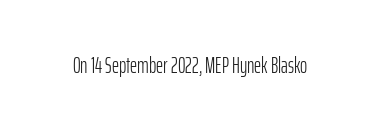
Q: Is the text bold? A: No.
Q: Is the text italic (slanted)? A: No, it is upright.
Q: Is the text underlined? A: No.
Q: Is the spacing between letters normal or unusually wide? A: Normal.
